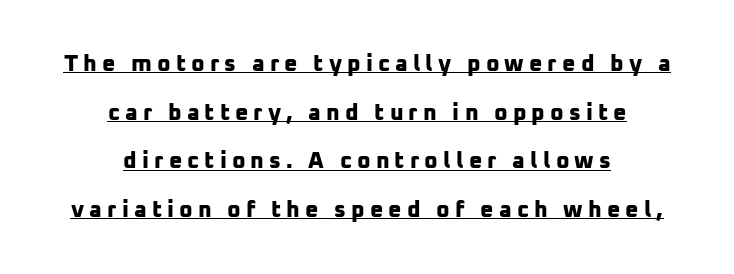
{"bold": "yes", "underline": "yes", "align": "center", "line_spacing": "loose", "line_spacing_ratio": 2.11, "letter_spacing": "wide", "letter_spacing_em": 0.22, "glyph_px": 23}
